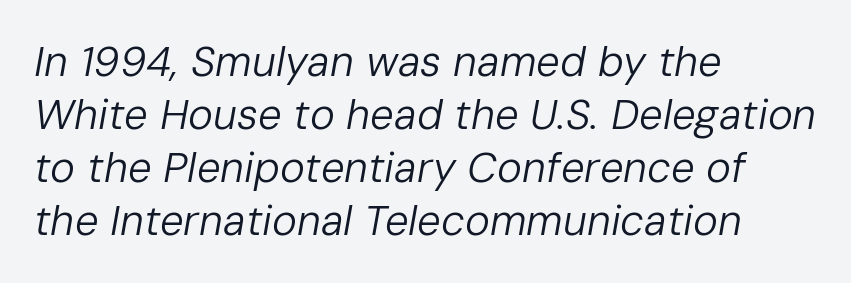
{"italic": "yes", "lean": "right", "slant_degrees": 10, "bold": "no", "weight": "regular", "width": "normal", "stroke_contrast": "low", "x_height": "medium", "monospaced": "no", "underline": "no", "align": "left", "line_spacing": "normal", "line_spacing_ratio": 1.26, "letter_spacing": "normal", "letter_spacing_em": 0.0, "glyph_px": 42}
